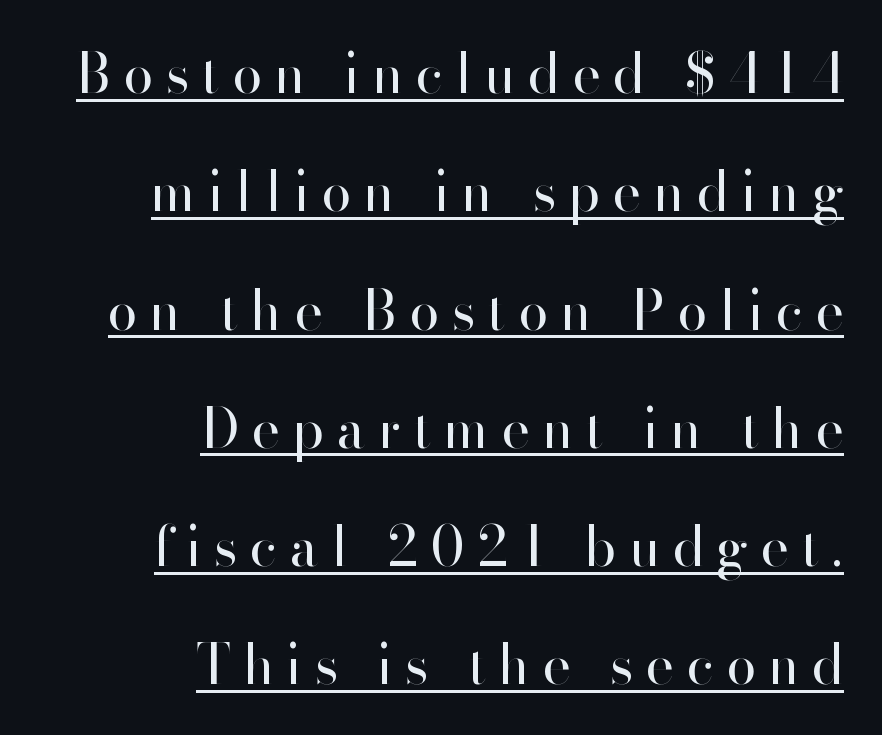
Q: Is the text bold? A: No.
Q: Is the text italic (slanted)? A: No, it is upright.
Q: Is the typeface a serif or a sans-serif typeface? A: Sans-serif.
Q: Is the text underlined? A: Yes.
Q: How is the paragraph aligned? A: Right-aligned.
Q: Is the spacing between letters normal or unusually wide? A: Unusually wide.
Q: Is the spacing between lines tight, normal or loose? A: Loose.
Q: Width (condensed, normal, or wide)? A: Normal.
Q: Stroke contrast? A: High.
Q: x-height? A: Small.
Q: Monospaced? A: No.
